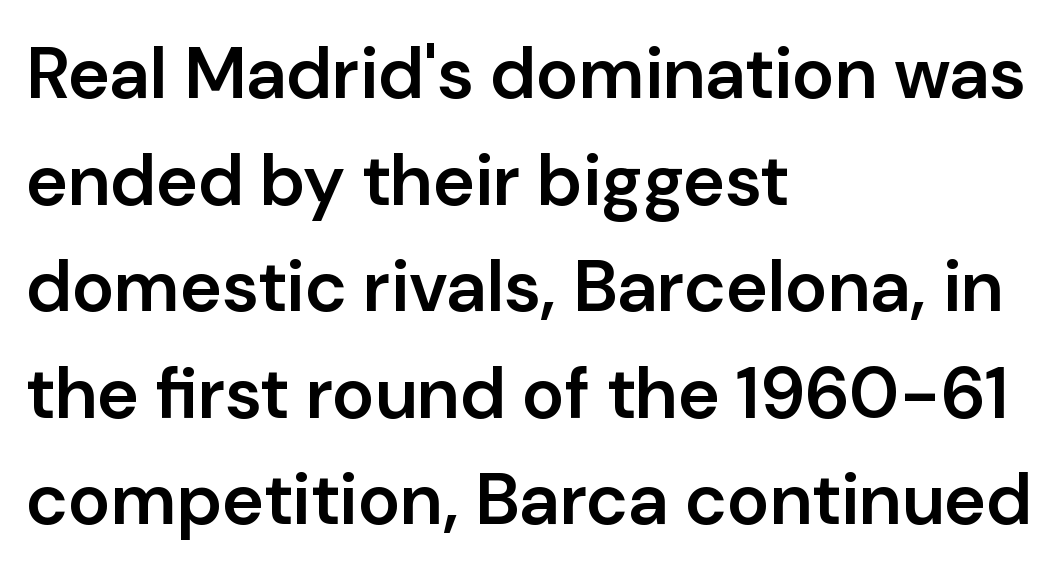
{"serif": "no", "italic": "no", "bold": "semi", "weight": "semibold", "width": "normal", "stroke_contrast": "low", "x_height": "medium", "monospaced": "no", "underline": "no", "align": "left", "line_spacing": "normal", "line_spacing_ratio": 1.48, "letter_spacing": "normal", "letter_spacing_em": 0.0, "glyph_px": 72}
